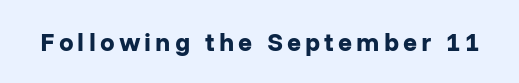
The image shows 26 px bold type, upright; set not underlined.
